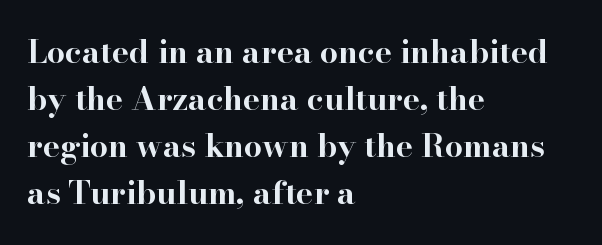
The image shows 32 px bold, wide serif type, upright; set left-aligned, normal line spacing (1.47x), normal letter spacing, not underlined; high stroke contrast and a small x-height.
